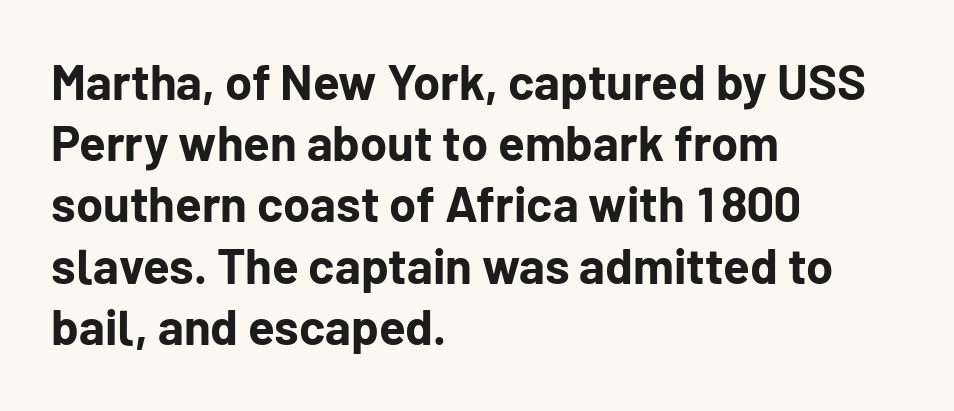
Q: Is the text bold? A: Yes.
Q: Is the text italic (slanted)? A: No, it is upright.
Q: Is the typeface a serif or a sans-serif typeface? A: Sans-serif.
Q: Is the text underlined? A: No.
Q: How is the paragraph aligned? A: Left-aligned.
Q: Is the spacing between letters normal or unusually wide? A: Normal.
Q: Is the spacing between lines tight, normal or loose? A: Normal.
Q: Width (condensed, normal, or wide)? A: Normal.
Q: Stroke contrast? A: Low.
Q: x-height? A: Medium.
Q: Monospaced? A: No.
